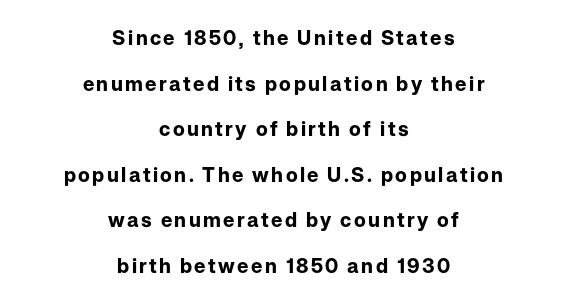
A centered setting, common on invitations and titles, is used for this passage. Look at the stroke-to-counter ratio: heavy, a bold. Underlining? Definitely not there. Notice the wide empty band between every row — that's loose leading. Notice how the stems are strictly vertical — no italics here.
